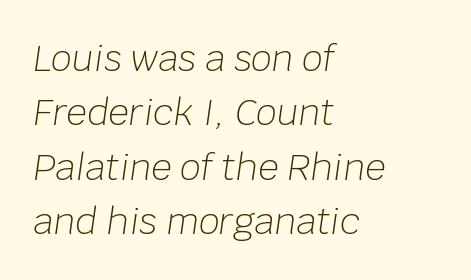
These lines were composed using italics. No heavy texture on the line: the type isn't bold. The face used here is rendered with its standard letterfit. Is there much room between lines? A standard amount, neither cramped nor airy. Each letter keeps its own natural width here, so spacing adapts to shape. The rendering anchors every line to the left-hand side.
